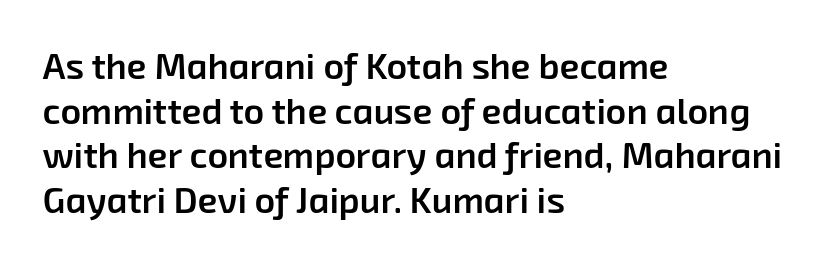
{"serif": "no", "bold": "semi", "weight": "semibold", "width": "normal", "stroke_contrast": "low", "x_height": "medium", "monospaced": "no", "underline": "no", "align": "left", "line_spacing_ratio": 1.24, "letter_spacing": "normal", "letter_spacing_em": 0.0, "glyph_px": 36}
